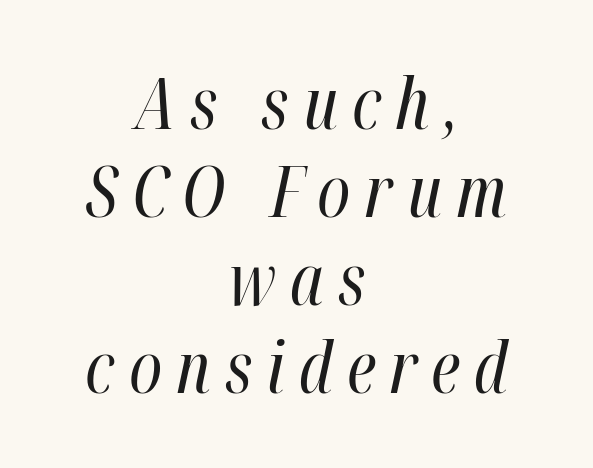
The image shows 71 px regular-weight, condensed type, italic (leaning right); set centered, line spacing 1.24x, unusually wide letter spacing (+0.2 em), not underlined; high stroke contrast and a medium x-height.
